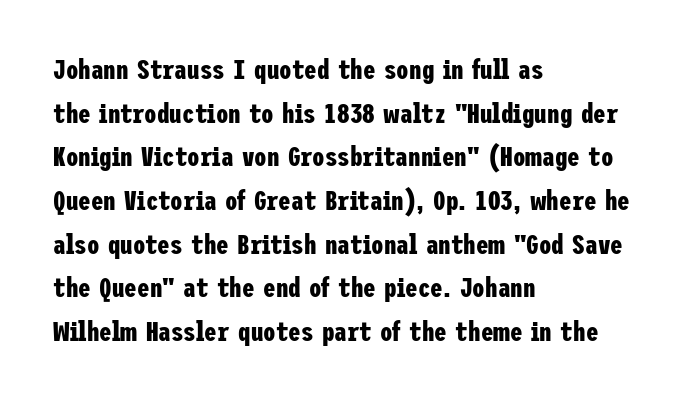
In CSS terms this would be text-align: left. Regular leading. Between one letter and the next there's only the usual sliver of space. The lettering holds an erect, upright posture throughout. Check where the strokes stop: nothing finishes them off — pure sans. The passage shown is emphatically bold.
